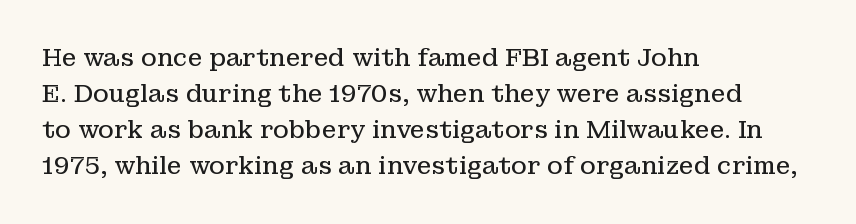
There is no visible air inserted between adjacent glyphs. The rendering anchors every line to the left-hand side. Counters stay open thanks to moderate or lighter strokes. Is there much room between lines? A standard amount, neither cramped nor airy. Type without underlining.
